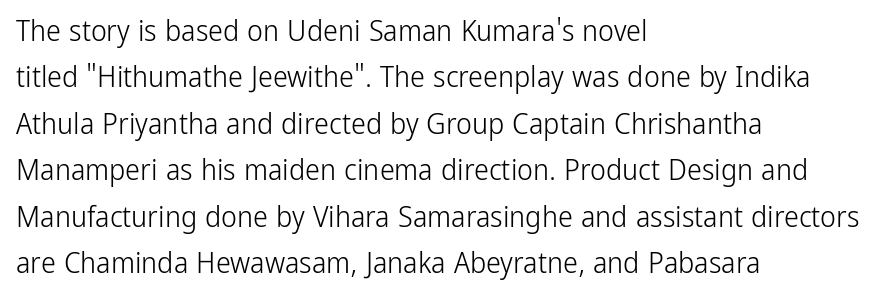
Q: Is the text bold? A: No.
Q: Is the text italic (slanted)? A: No, it is upright.
Q: Is the typeface a serif or a sans-serif typeface? A: Sans-serif.
Q: Is the text underlined? A: No.
Q: How is the paragraph aligned? A: Left-aligned.
Q: Is the spacing between letters normal or unusually wide? A: Normal.
Q: Is the spacing between lines tight, normal or loose? A: Normal.
Q: Width (condensed, normal, or wide)? A: Condensed.
Q: Stroke contrast? A: Low.
Q: x-height? A: Medium.
Q: Monospaced? A: No.
